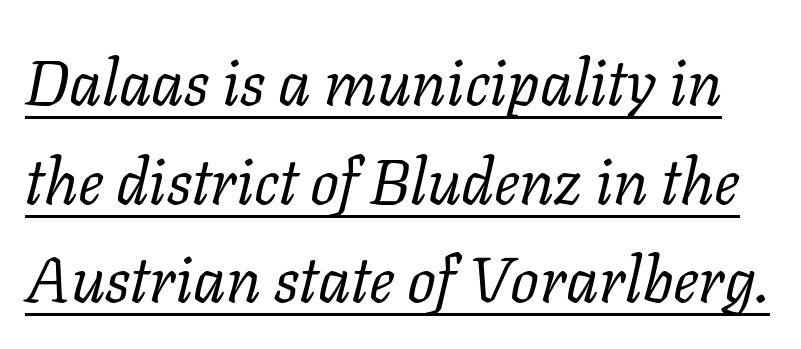
{"serif": "yes", "italic": "yes", "lean": "right", "slant_degrees": 11, "bold": "no", "weight": "regular", "width": "normal", "stroke_contrast": "low", "x_height": "medium", "monospaced": "no", "underline": "yes", "line_spacing": "normal", "line_spacing_ratio": 1.54, "letter_spacing": "normal", "letter_spacing_em": 0.0, "glyph_px": 64}
